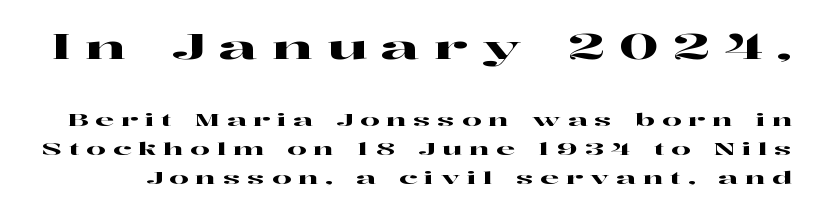
Character widths vary here, with narrow letters taking less room than wide ones. The rendering shrinks the type as you move from the upper chunk to the lower. Clear beneath every line of the passage. A typesetter would call this heavily tracked-out type. Check where the strokes stop: tiny serifs finish them off.
